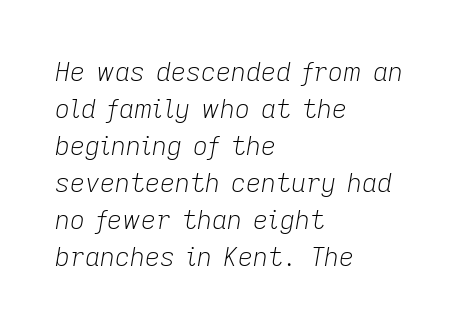
The weight would be labelled regular, book, light, or lighter still. Letter spacing: default. Horizontally, the lines are justified to the leading edge only. Notice how the stems are inclined rather than vertical — that's the hallmark of italics.
